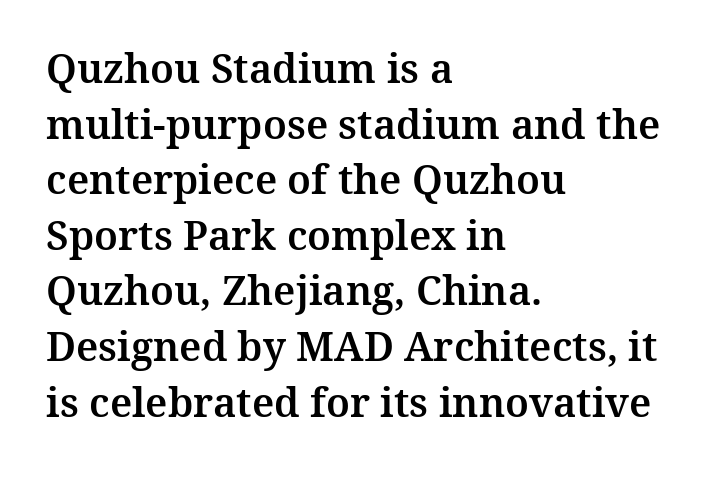
{"serif": "yes", "italic": "no", "width": "normal", "stroke_contrast": "medium", "x_height": "medium", "monospaced": "no", "underline": "no", "align": "left", "line_spacing": "normal", "line_spacing_ratio": 1.39, "letter_spacing": "normal", "letter_spacing_em": 0.0, "glyph_px": 40}
